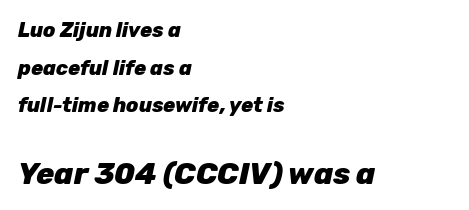
Heavy-handed strokes throughout: this text is bold. This rendering leaves character spacing at its baseline value. Tall strokes in this sample are angled rather than plumb. Letters rest on an invisible, unmarked baseline.
